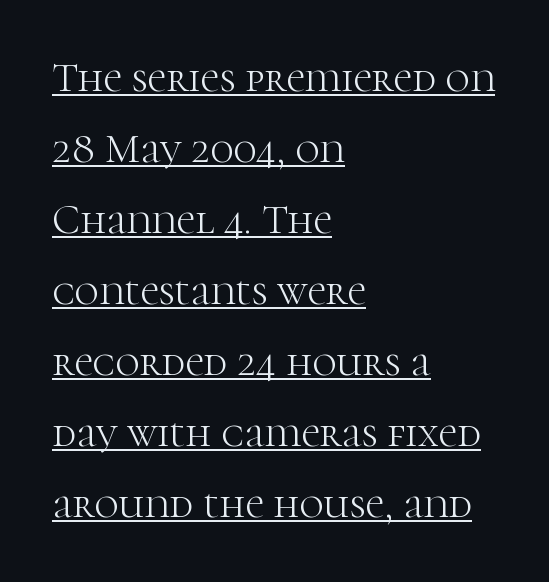
Upright lettering throughout. The strokes carry an ordinary text weight at most. What kind of face is this? One with serifs. Visually the block forms a straight wall on the left and a jagged coastline on the right.
